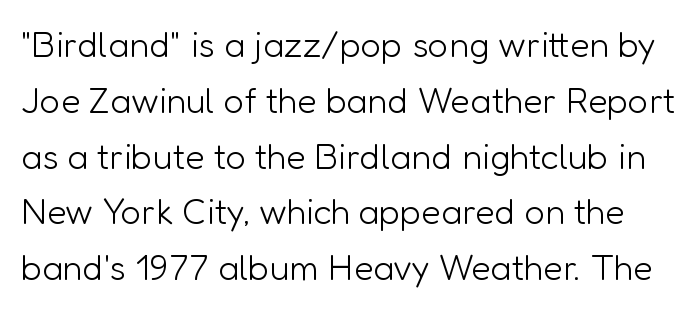
The image shows 36 px light sans-serif type, upright; set normal line spacing (1.55x), normal letter spacing, not underlined; low stroke contrast and a medium x-height.
